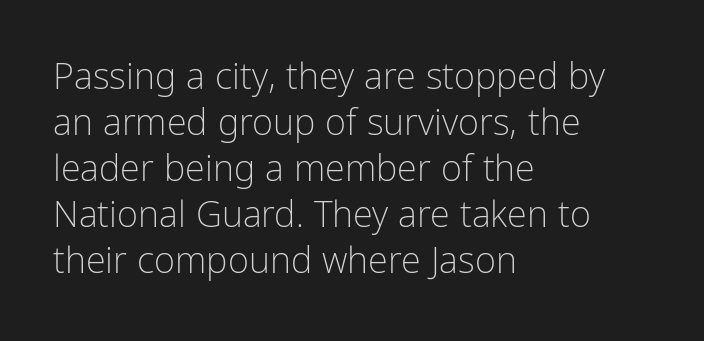
The image shows 36 px light, condensed sans-serif type, upright; set left-aligned, normal line spacing (1.28x), normal letter spacing, not underlined; low stroke contrast and a medium x-height.
